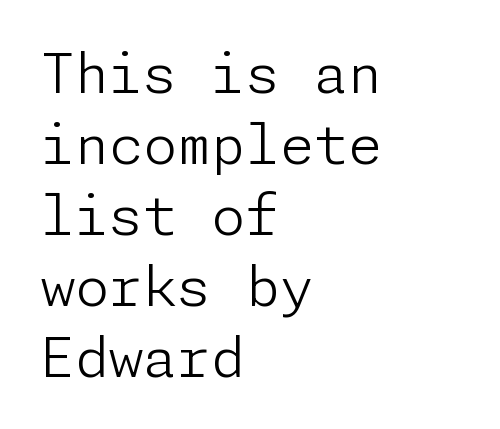
The image shows 55 px light sans-serif type, upright; set left-aligned, normal line spacing (1.29x), normal letter spacing, not underlined; low stroke contrast and a medium x-height.
